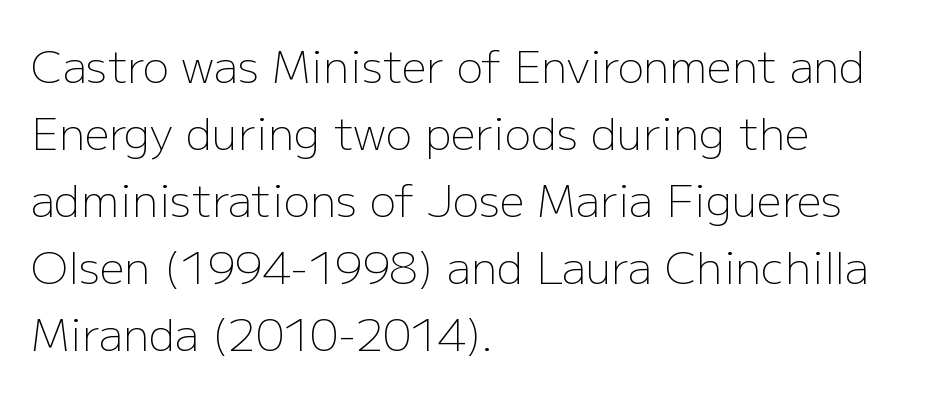
Q: Is the text bold? A: No.
Q: Is the text italic (slanted)? A: No, it is upright.
Q: Is the typeface a serif or a sans-serif typeface? A: Sans-serif.
Q: Is the text underlined? A: No.
Q: How is the paragraph aligned? A: Left-aligned.
Q: Is the spacing between letters normal or unusually wide? A: Normal.
Q: Is the spacing between lines tight, normal or loose? A: Normal.
Q: Width (condensed, normal, or wide)? A: Normal.
Q: Stroke contrast? A: Low.
Q: x-height? A: Medium.
Q: Monospaced? A: No.
